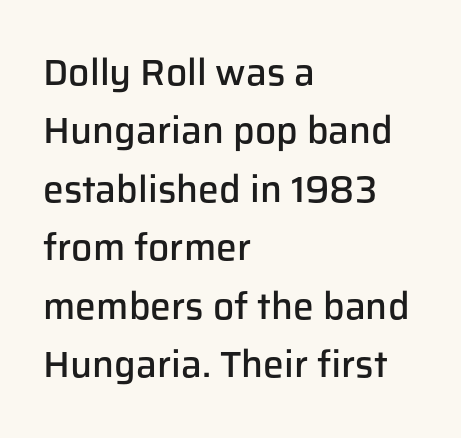
The image shows 37 px semibold sans-serif type, upright; set left-aligned, normal line spacing (1.58x), normal letter spacing, not underlined; low stroke contrast and a medium x-height.
